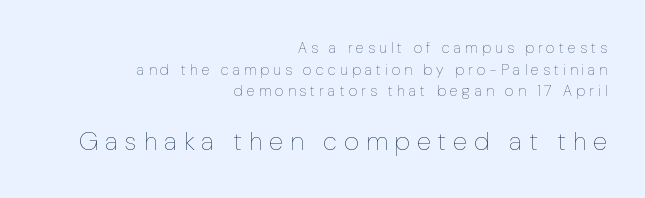
Q: Is the text bold? A: No.
Q: Is the text italic (slanted)? A: No, it is upright.
Q: Is the text underlined? A: No.
Q: How is the paragraph aligned? A: Right-aligned.
Q: Is the spacing between letters normal or unusually wide? A: Unusually wide.
Q: Is the spacing between lines tight, normal or loose? A: Normal.
Q: Which block of text is set in a larger size, the first (top) or the second (bottom)? A: The second (bottom) one.
